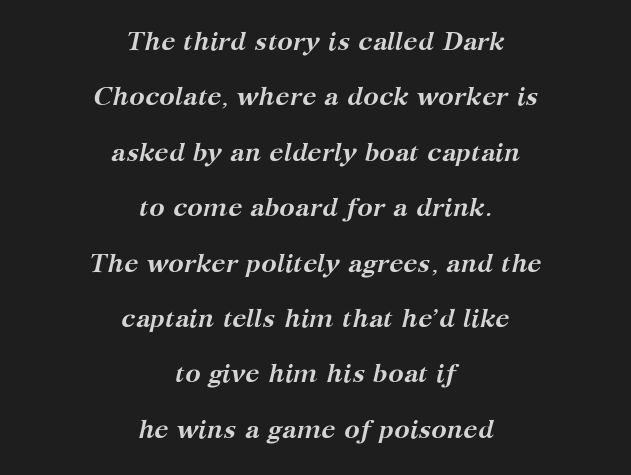
Layout note: lines centered. Plenty of ink on the page — the face is bold. Leading is clearly above the norm, producing a sparse column. The rendering keeps characters at their native spacing. The zone under the glyphs is completely vacant.
